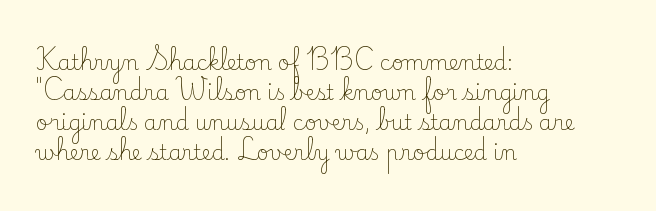
Compared with typical body copy, the letter spacing here is the same. The text block is weighted toward the left margin, trailing off unevenly rightward. The foot of each line stays bare and open. Evenly set lines give the paragraph a standard silhouette. Stroke thickness stays within the range of a standard reading face or lighter.
